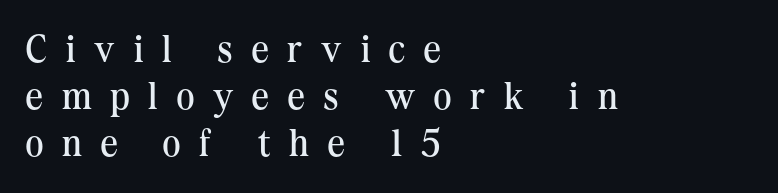
Q: Is the text bold? A: No.
Q: Is the text italic (slanted)? A: No, it is upright.
Q: Is the typeface a serif or a sans-serif typeface? A: Serif.
Q: Is the text underlined? A: No.
Q: How is the paragraph aligned? A: Left-aligned.
Q: Is the spacing between letters normal or unusually wide? A: Unusually wide.
Q: Width (condensed, normal, or wide)? A: Normal.
Q: Stroke contrast? A: Medium.
Q: x-height? A: Medium.
Q: Monospaced? A: No.
